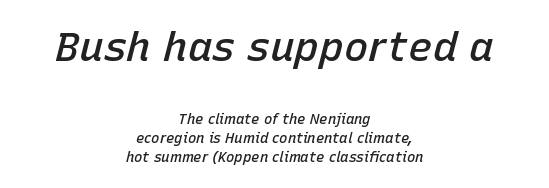
Does the bottom block carry the larger type? No, the top block does. Each line is balanced around a shared central axis. Is the type bold? Partly — it's a semibold, heavier than regular but not fully bold. Caption: standard tracking, unaltered. This sample has the flowing, uneven cadence of proportional lettering.
